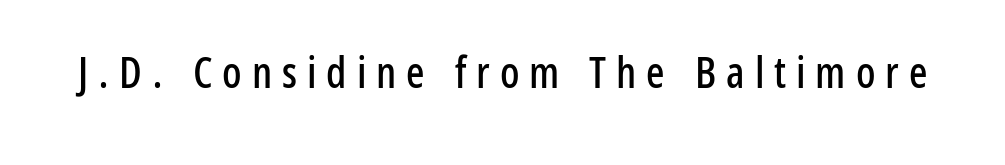
{"serif": "no", "italic": "no", "width": "condensed", "stroke_contrast": "low", "x_height": "medium", "monospaced": "no", "underline": "no", "letter_spacing": "wide", "letter_spacing_em": 0.23, "glyph_px": 43}
